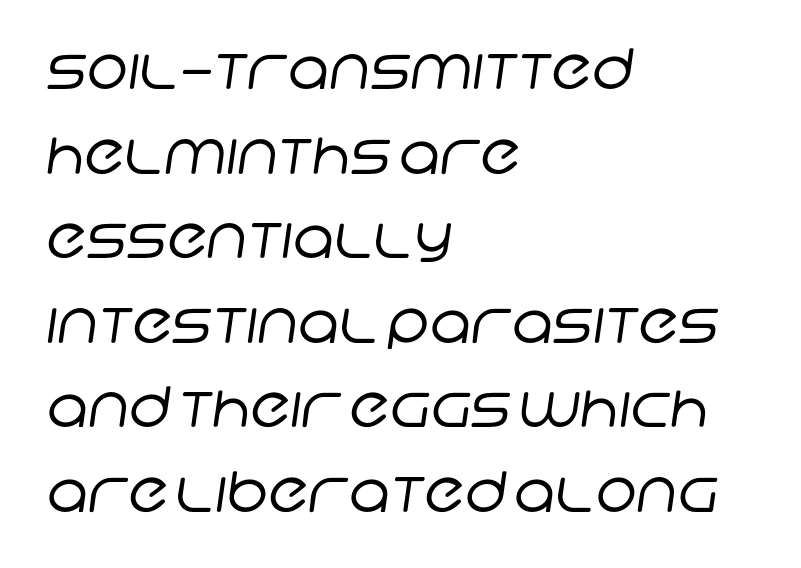
{"serif": "no", "bold": "no", "weight": "regular", "width": "normal", "stroke_contrast": "low", "x_height": "large", "monospaced": "no", "underline": "no", "align": "left", "line_spacing": "normal", "line_spacing_ratio": 1.51, "letter_spacing": "normal", "letter_spacing_em": 0.0, "glyph_px": 56}
